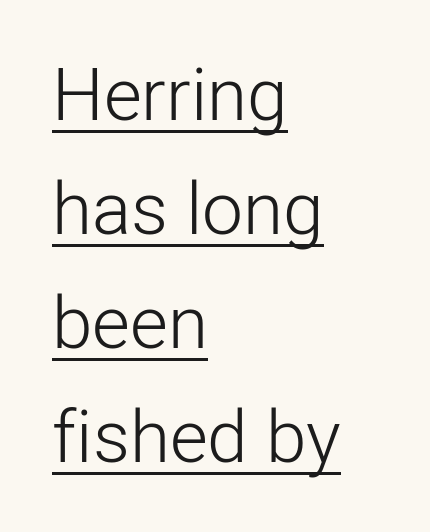
Caption: face not bold, strokes unweighted. Posture: upright roman. Tracking value appears to be zero — textbook default spacing. Serifs: no, the terminals of the letterforms are clean.
